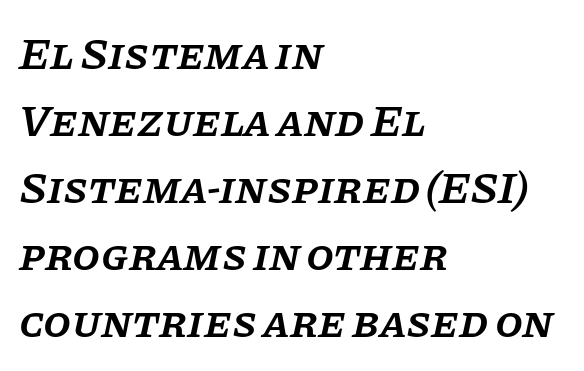
{"serif": "yes", "italic": "yes", "lean": "right", "slant_degrees": 11, "bold": "semi", "weight": "semibold", "width": "normal", "stroke_contrast": "low", "x_height": "large", "monospaced": "no", "underline": "no", "align": "left", "line_spacing": "normal", "line_spacing_ratio": 1.49, "letter_spacing": "normal", "letter_spacing_em": 0.0, "glyph_px": 45}
